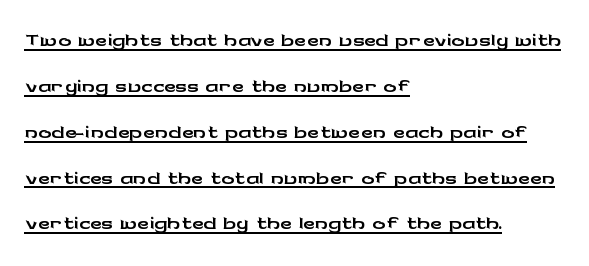
These lines are rendered in a variable-pitch font. The lines sit at an ordinary, default distance from one another. The lettering stays uniformly vertical, giving the passage a roman look. Are there feet on the stems? There aren't — it's a sans. This is underlined copy, the kind a proofreader might mark for attention. Compared with a centered layout, this one pins lines to the left instead.
